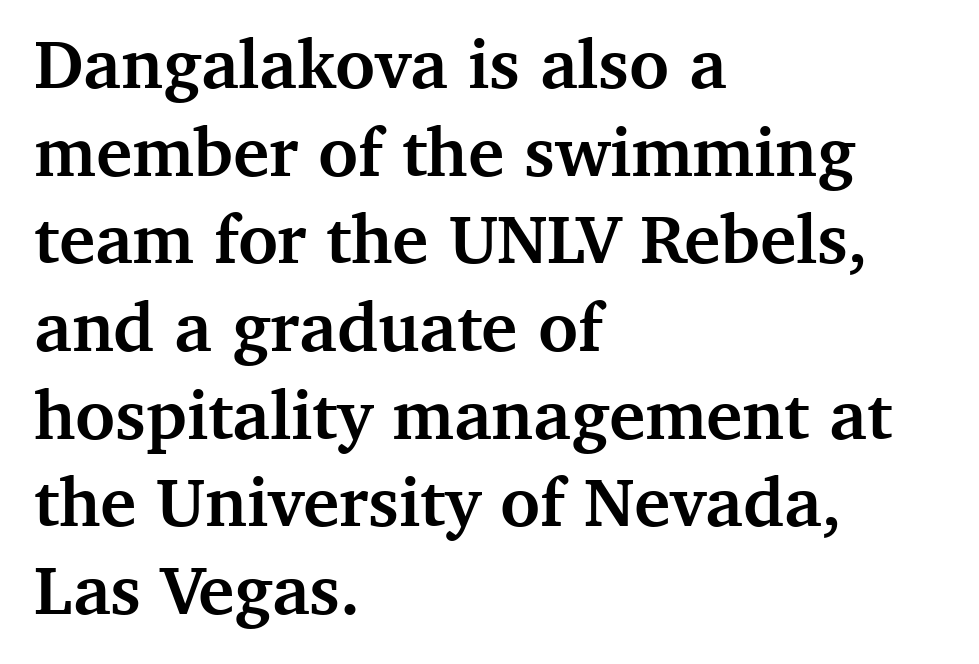
{"serif": "yes", "italic": "no", "bold": "yes", "weight": "semibold", "width": "normal", "stroke_contrast": "medium", "x_height": "medium", "monospaced": "no", "underline": "no", "align": "left", "line_spacing": "normal", "line_spacing_ratio": 1.27, "letter_spacing": "normal", "letter_spacing_em": 0.0, "glyph_px": 69}
